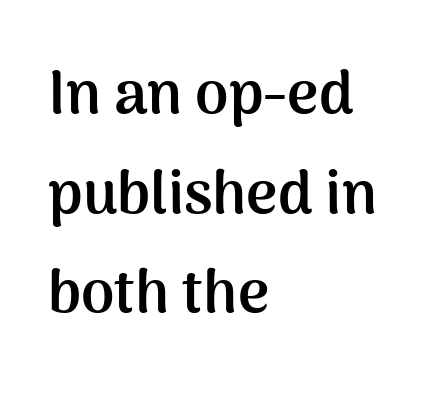
The image shows 60 px semibold sans-serif type, upright; set left-aligned, normal line spacing (1.66x), normal letter spacing, not underlined; medium stroke contrast and a medium x-height.
